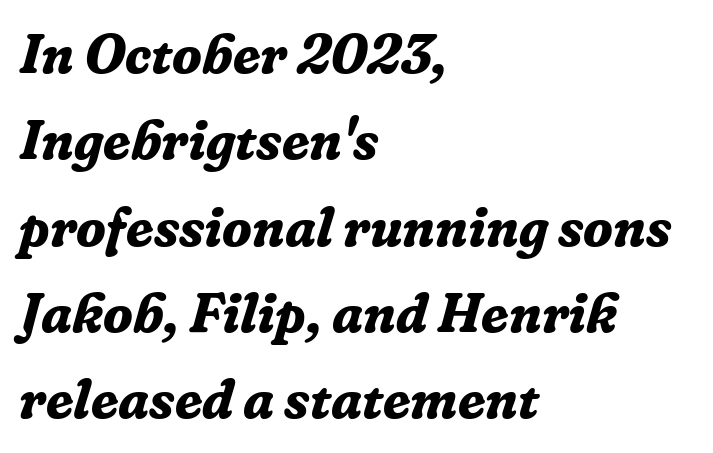
{"serif": "yes", "italic": "yes", "lean": "right", "slant_degrees": 16, "bold": "yes", "weight": "bold", "width": "normal", "stroke_contrast": "low", "x_height": "medium", "monospaced": "no", "underline": "no", "align": "left", "line_spacing": "normal", "line_spacing_ratio": 1.57, "letter_spacing": "normal", "letter_spacing_em": 0.0, "glyph_px": 55}
